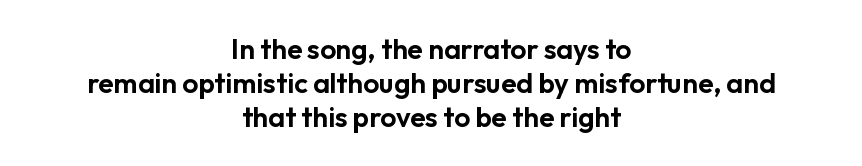
Posture: upright roman. Typeset on center — no edge is straight. The passage shown has conventional tracking throughout. A bare baseline throughout the passage.
